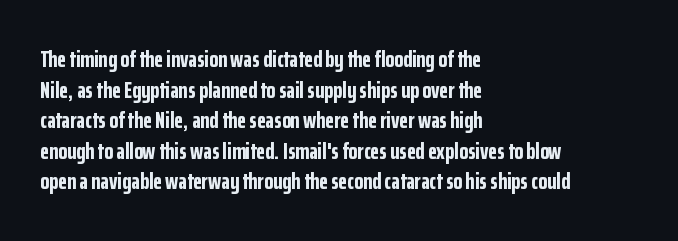
Nobody touched the tracking dial on this one. Heft: maximum for text — a bold. The rendering anchors every line to the left-hand side. The line-height multiplier appears to be the usual default.
